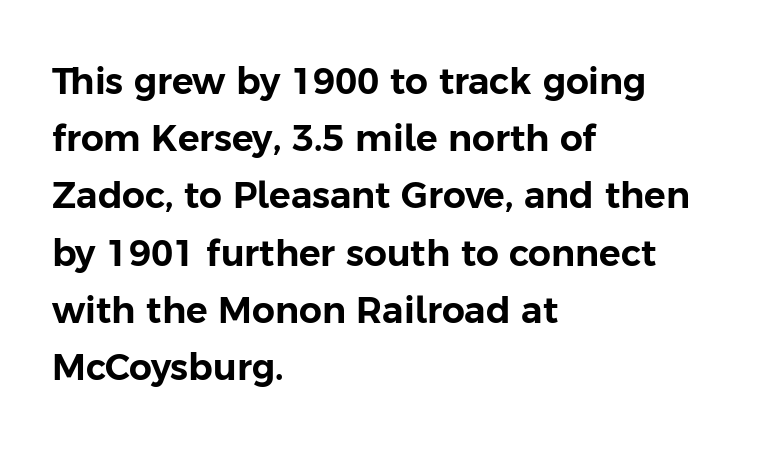
The image shows 36 px sans-serif type, upright; set left-aligned, normal line spacing (1.59x), normal letter spacing, not underlined; low stroke contrast and a medium x-height.
